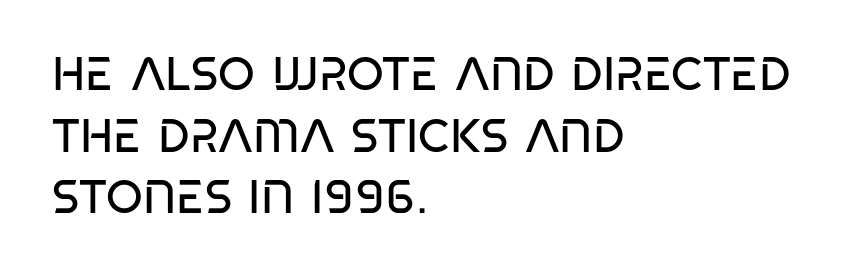
Q: Is the text bold? A: No.
Q: Is the text italic (slanted)? A: No, it is upright.
Q: Is the typeface a serif or a sans-serif typeface? A: Sans-serif.
Q: Is the text underlined? A: No.
Q: How is the paragraph aligned? A: Left-aligned.
Q: Is the spacing between letters normal or unusually wide? A: Normal.
Q: Is the spacing between lines tight, normal or loose? A: Normal.
Q: Width (condensed, normal, or wide)? A: Condensed.
Q: Stroke contrast? A: Low.
Q: x-height? A: Large.
Q: Monospaced? A: No.
